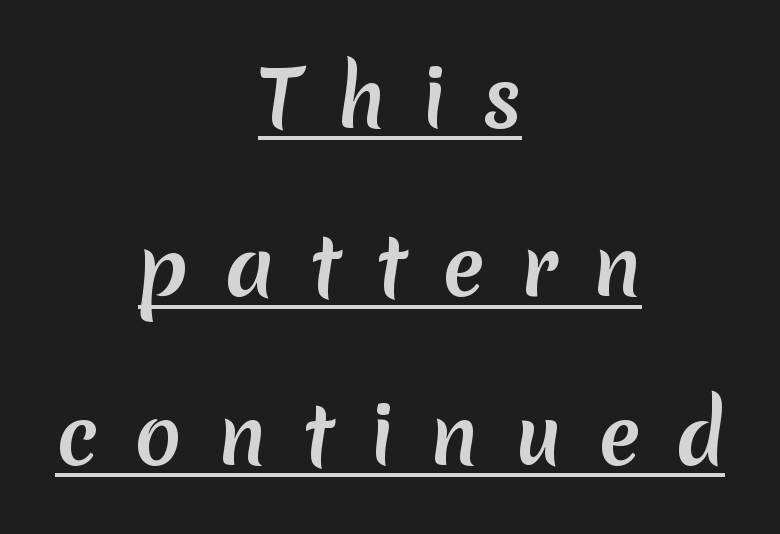
{"serif": "no", "bold": "yes", "weight": "semibold", "width": "normal", "stroke_contrast": "low", "x_height": "medium", "monospaced": "no", "underline": "yes", "align": "center", "line_spacing": "loose", "line_spacing_ratio": 2.16, "letter_spacing": "wide", "letter_spacing_em": 0.46, "glyph_px": 78}
